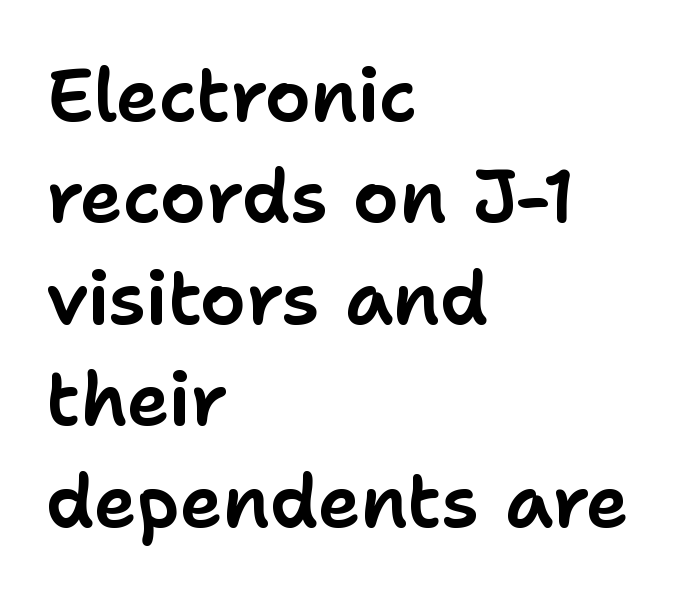
Q: Is the text italic (slanted)? A: No, it is upright.
Q: Is the typeface a serif or a sans-serif typeface? A: Sans-serif.
Q: Is the text underlined? A: No.
Q: How is the paragraph aligned? A: Left-aligned.
Q: Is the spacing between letters normal or unusually wide? A: Normal.
Q: Is the spacing between lines tight, normal or loose? A: Normal.
Q: Width (condensed, normal, or wide)? A: Normal.
Q: Stroke contrast? A: Low.
Q: x-height? A: Medium.
Q: Monospaced? A: No.
